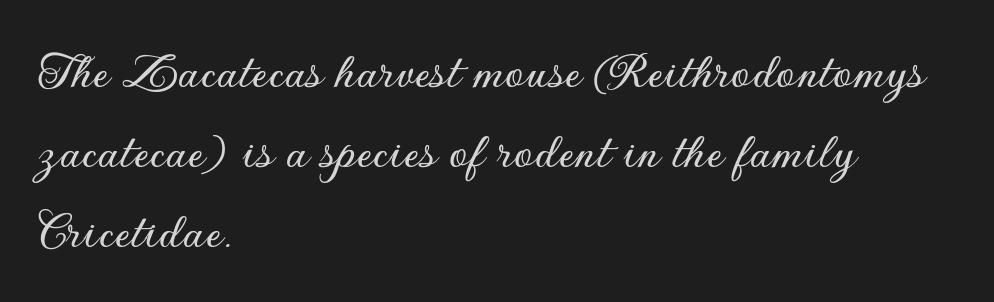
The image shows 54 px sans-serif type; set left-aligned, normal line spacing (1.48x), normal letter spacing, not underlined; low stroke contrast and a small x-height.
